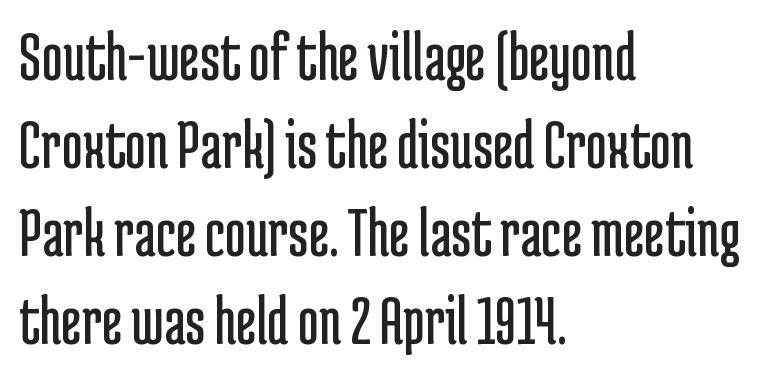
The image shows 72 px regular-weight, condensed sans-serif type, upright; set left-aligned, line spacing 1.22x, normal letter spacing, not underlined; low stroke contrast and a medium x-height.
